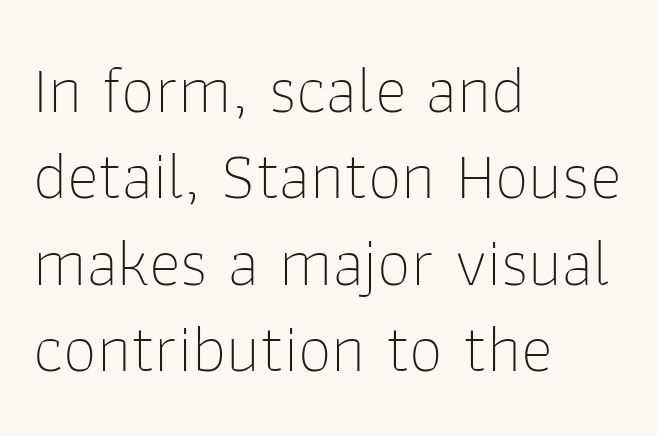
The image shows 68 px thin sans-serif type, upright; set left-aligned, normal line spacing (1.27x), normal letter spacing, not underlined; low stroke contrast and a medium x-height.
